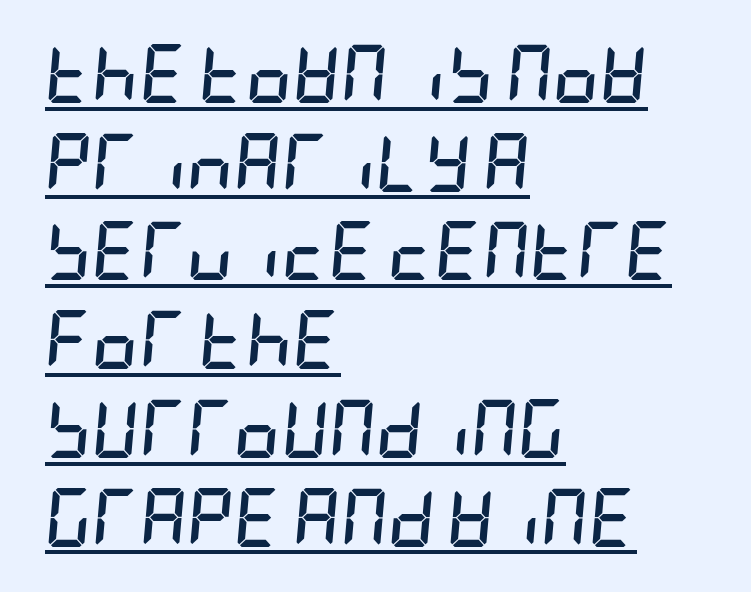
Q: Is the text bold? A: Yes.
Q: Is the text italic (slanted)? A: Yes, it leans right by about 5 degrees.
Q: Is the text underlined? A: Yes.
Q: How is the paragraph aligned? A: Left-aligned.
Q: Is the spacing between letters normal or unusually wide? A: Normal.
Q: Is the spacing between lines tight, normal or loose? A: Normal.
Q: Width (condensed, normal, or wide)? A: Condensed.
Q: Stroke contrast? A: Low.
Q: x-height? A: Large.
